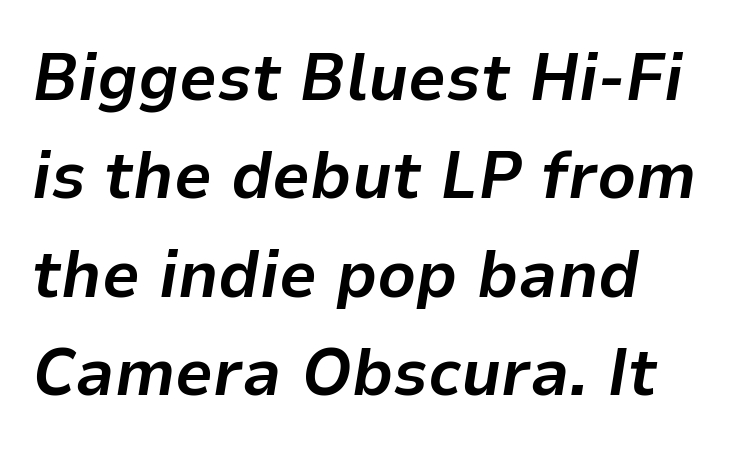
On the weight axis this lands at bold, roughly 700. Looking at the ascenders, they clearly lean. The rows are spaced the way most documents space them. The gaps between neighbouring characters are ordinary and unremarkable. The baseline area is clear.
